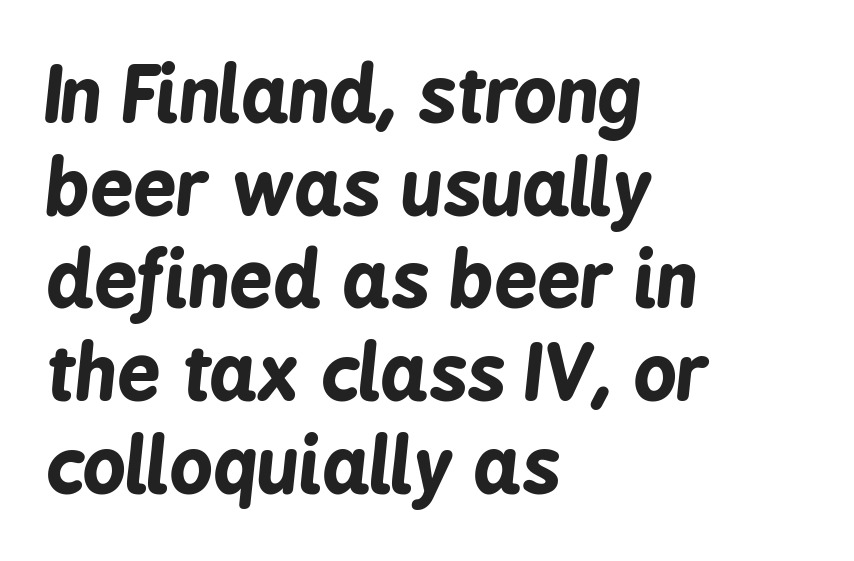
{"italic": "yes", "lean": "right", "slant_degrees": 6, "bold": "yes", "weight": "bold", "width": "condensed", "stroke_contrast": "low", "x_height": "medium", "monospaced": "no", "underline": "no", "align": "left", "line_spacing_ratio": 1.22, "letter_spacing": "normal", "letter_spacing_em": 0.0, "glyph_px": 76}
